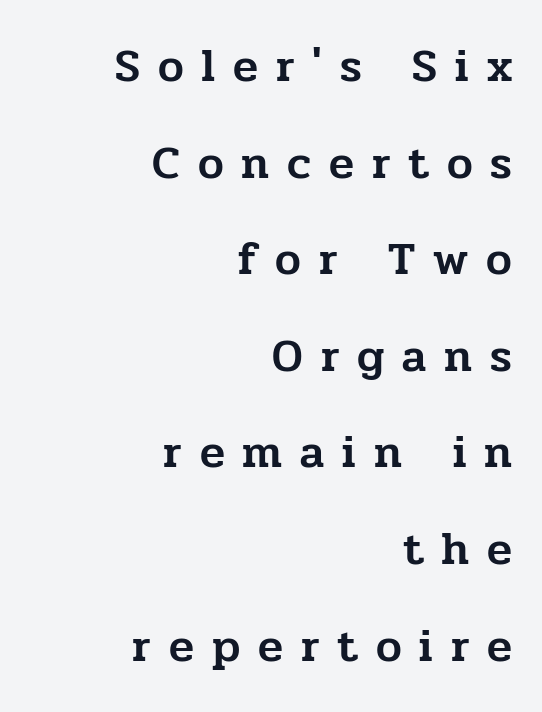
Q: Is the text italic (slanted)? A: No, it is upright.
Q: Is the typeface a serif or a sans-serif typeface? A: Serif.
Q: Is the text underlined? A: No.
Q: How is the paragraph aligned? A: Right-aligned.
Q: Is the spacing between letters normal or unusually wide? A: Unusually wide.
Q: Is the spacing between lines tight, normal or loose? A: Loose.
Q: Width (condensed, normal, or wide)? A: Normal.
Q: Stroke contrast? A: Low.
Q: x-height? A: Medium.
Q: Monospaced? A: No.
